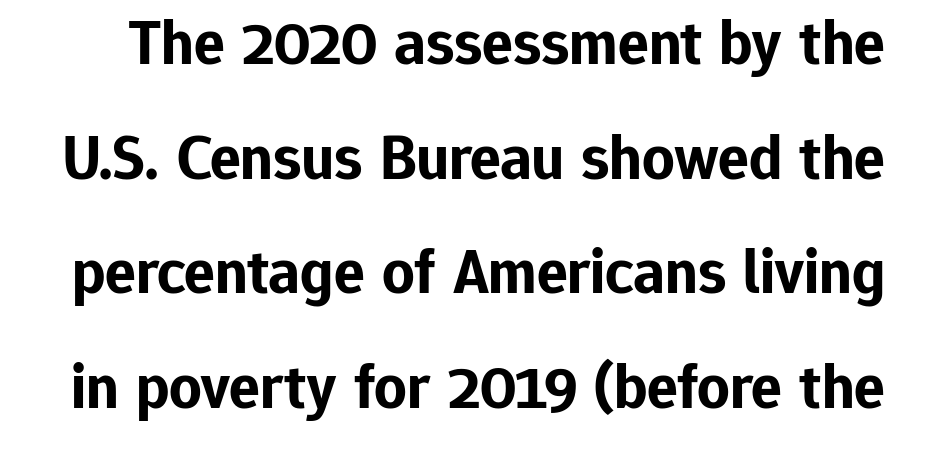
The image shows 64 px bold sans-serif type, upright; set line spacing 1.79x, normal letter spacing, not underlined; low stroke contrast and a medium x-height.
